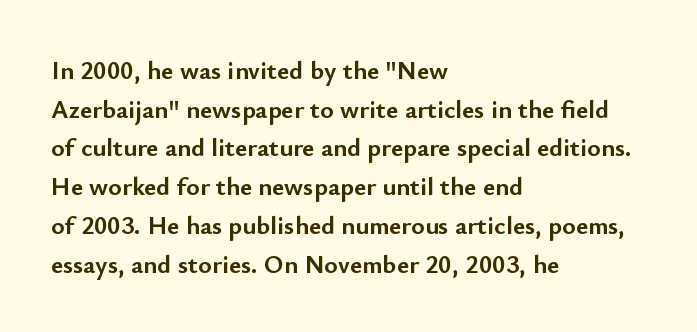
The image shows 26 px bold type, upright; set left-aligned, normal line spacing (1.49x), normal letter spacing, not underlined.
